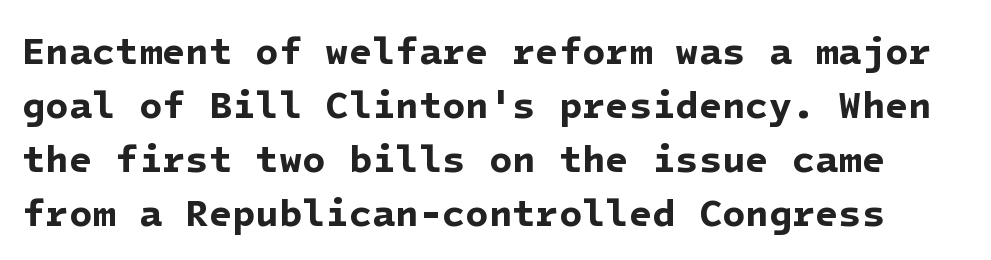
The image shows 38 px bold sans-serif type; set normal line spacing (1.42x), normal letter spacing, not underlined; low stroke contrast and a medium x-height.
